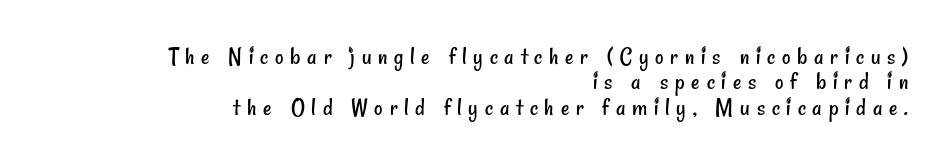
{"bold": "no", "underline": "no", "align": "right", "line_spacing": "tight", "line_spacing_ratio": 0.98, "letter_spacing": "wide", "letter_spacing_em": 0.26, "glyph_px": 26}
